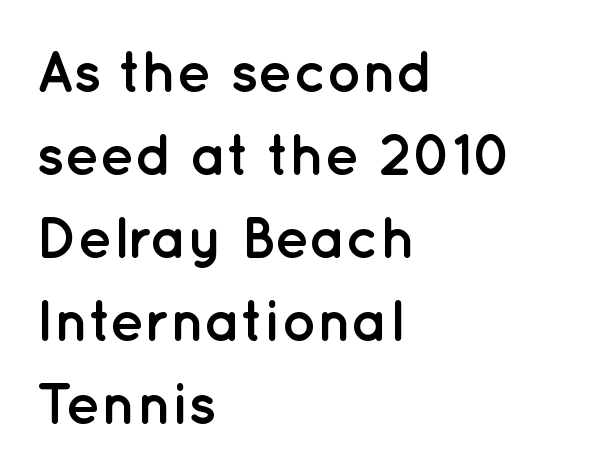
I'd call this a sans setting — the letters go barefoot. The tracking reads as untouched default to a designer's eye. Does the leading feel generous? No, just average. You can tell it's not italic because the verticals are truly vertical. The passage shown is typed in a proportional face where columns would drift.
